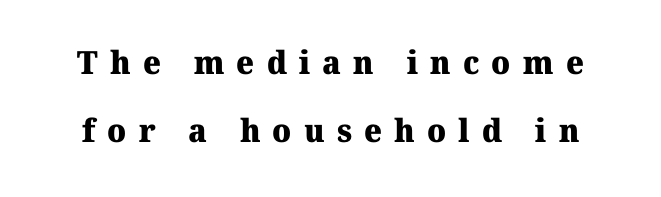
The image shows 32 px heavy serif type; set loose line spacing (2.12x), unusually wide letter spacing (+0.38 em), not underlined; medium stroke contrast and a medium x-height.
